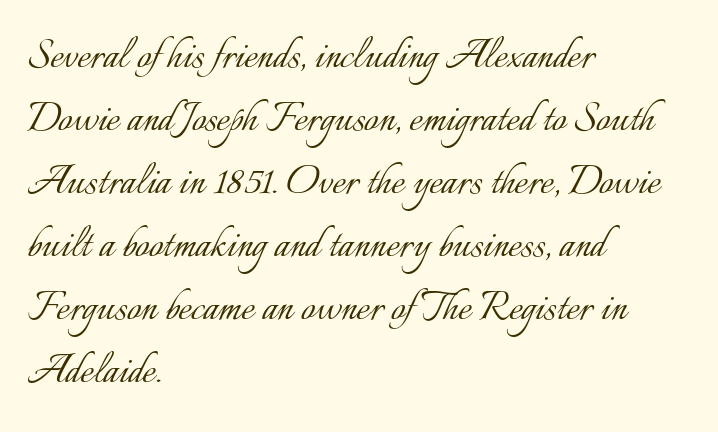
Q: Is the text bold? A: No.
Q: Is the text italic (slanted)? A: Yes.
Q: Is the text underlined? A: No.
Q: How is the paragraph aligned? A: Left-aligned.
Q: Is the spacing between letters normal or unusually wide? A: Normal.
Q: Is the spacing between lines tight, normal or loose? A: Normal.
Q: Width (condensed, normal, or wide)? A: Normal.
Q: Stroke contrast? A: Low.
Q: x-height? A: Small.
Q: Monospaced? A: No.
